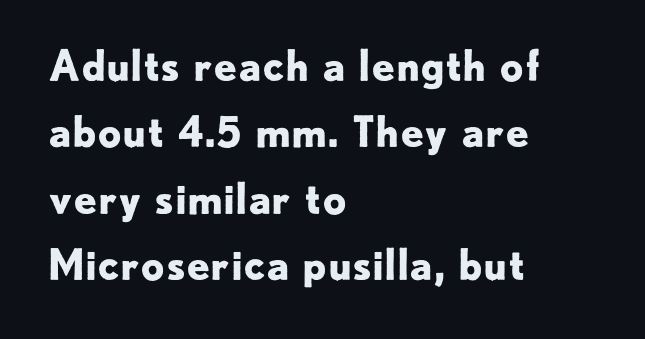
Q: Is the text bold? A: Yes.
Q: Is the text italic (slanted)? A: No, it is upright.
Q: Is the typeface a serif or a sans-serif typeface? A: Sans-serif.
Q: Is the text underlined? A: No.
Q: How is the paragraph aligned? A: Left-aligned.
Q: Is the spacing between letters normal or unusually wide? A: Normal.
Q: Is the spacing between lines tight, normal or loose? A: Normal.
Q: Width (condensed, normal, or wide)? A: Normal.
Q: Stroke contrast? A: Low.
Q: x-height? A: Small.
Q: Monospaced? A: No.
